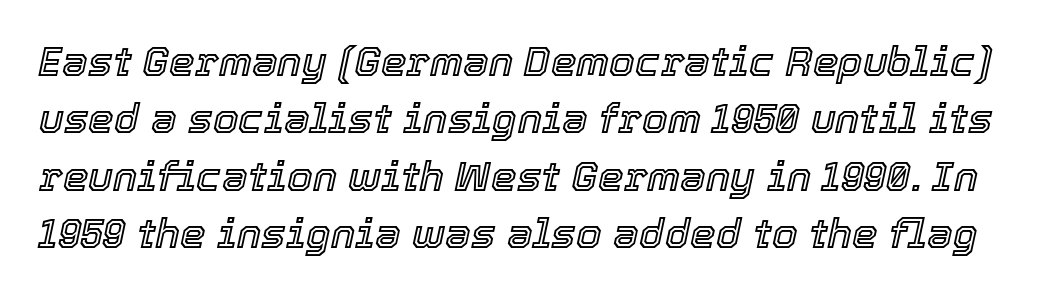
Here the glyphs are tracked normally, forming tight word shapes. Emphasis-style slanted type is in use. Normally led — the rows are evenly, conventionally spaced. This sample has the flowing, uneven cadence of proportional lettering. The area under the type is left untouched.
